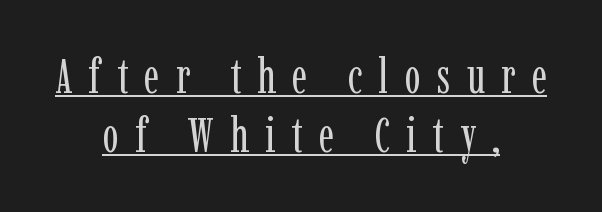
{"serif": "yes", "italic": "no", "bold": "no", "weight": "regular", "width": "condensed", "stroke_contrast": "low", "x_height": "medium", "monospaced": "no", "underline": "yes", "align": "center", "line_spacing_ratio": 1.23, "letter_spacing": "wide", "letter_spacing_em": 0.34, "glyph_px": 48}
